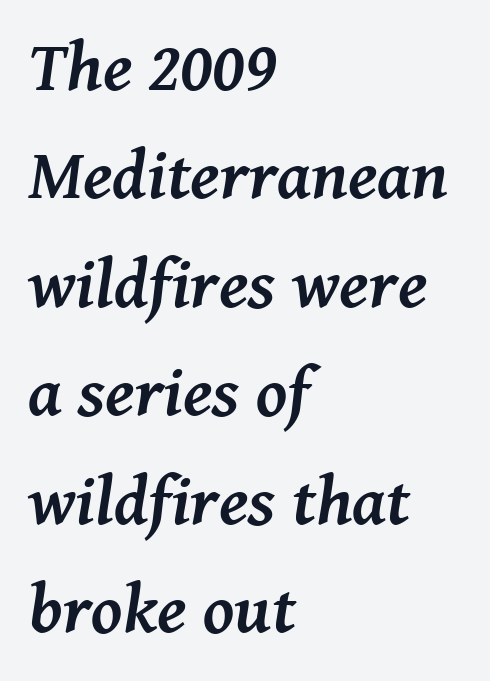
The image shows 70 px semibold serif type, italic (leaning right); set left-aligned, normal line spacing (1.55x), normal letter spacing, not underlined; medium stroke contrast and a medium x-height.
